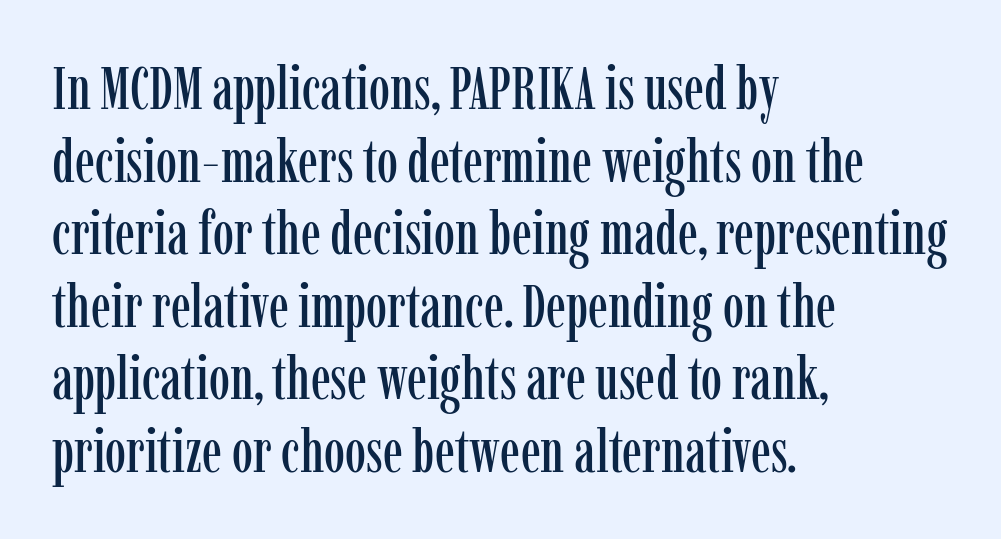
Q: Is the text italic (slanted)? A: No, it is upright.
Q: Is the typeface a serif or a sans-serif typeface? A: Serif.
Q: Is the text underlined? A: No.
Q: How is the paragraph aligned? A: Left-aligned.
Q: Is the spacing between letters normal or unusually wide? A: Normal.
Q: Width (condensed, normal, or wide)? A: Condensed.
Q: Stroke contrast? A: Low.
Q: x-height? A: Medium.
Q: Monospaced? A: No.
